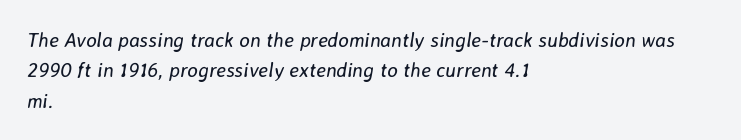
{"italic": "yes", "lean": "right", "slant_degrees": 8, "bold": "no", "underline": "no", "align": "left", "line_spacing": "normal", "line_spacing_ratio": 1.52, "letter_spacing": "normal", "letter_spacing_em": 0.0, "glyph_px": 20}
